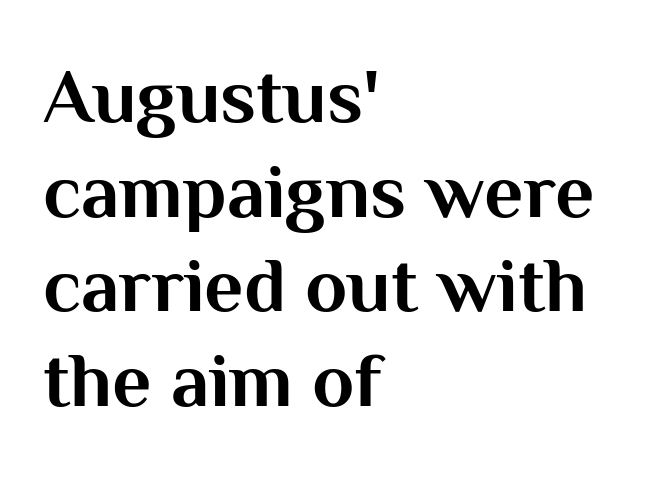
No extra tracking has been applied to these lines. Strong, thick strokes mark this as bold type. Look at the bottom of the vertical strokes: they stop flat, with no serifs. Upright lettering throughout. Plain, unruled lines of type. Do the characters align in a grid? No, the font is proportional.
